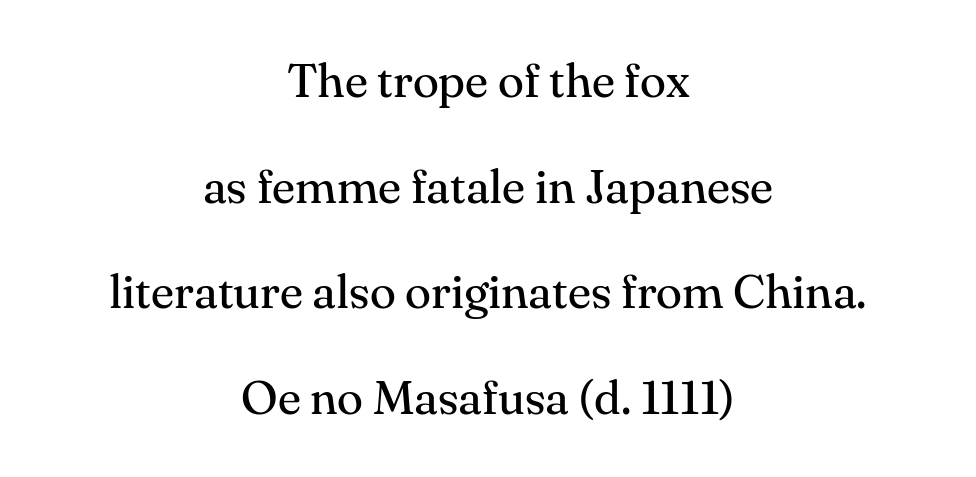
The image shows 48 px regular-weight serif type, upright; set centered, loose line spacing (2.2x), normal letter spacing, not underlined; medium stroke contrast and a small x-height.
